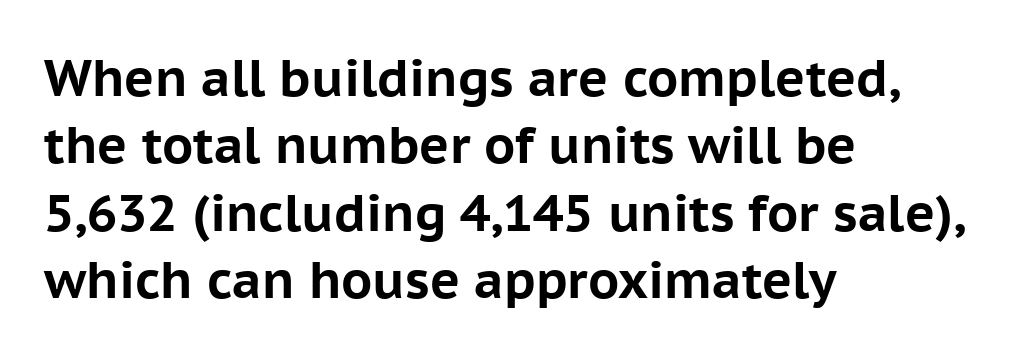
The zone under the glyphs is completely vacant. Vertical spacing — default. Think of a printed novel: that variable character pitch is what you see here. The passage is arranged the way most books set body copy — flush left. Classification — sans serif.
